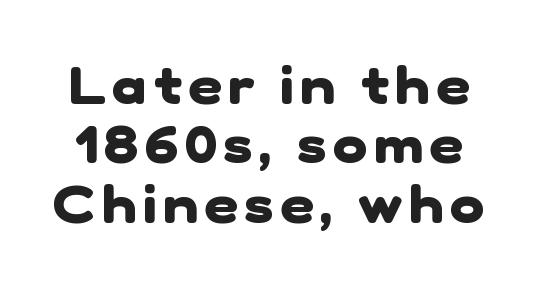
Q: Is the text bold? A: Yes.
Q: Is the typeface a serif or a sans-serif typeface? A: Sans-serif.
Q: Is the text underlined? A: No.
Q: Is the spacing between lines tight, normal or loose? A: Tight.
Q: Width (condensed, normal, or wide)? A: Normal.
Q: Stroke contrast? A: Low.
Q: x-height? A: Medium.
Q: Monospaced? A: No.
